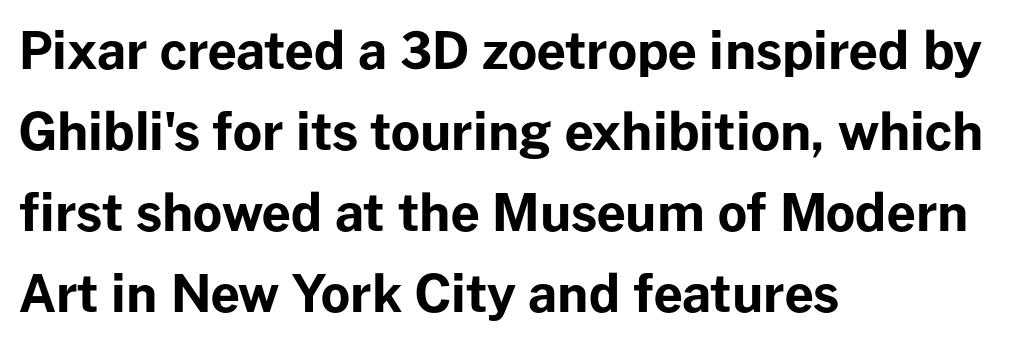
The image shows 51 px bold sans-serif type, upright; set left-aligned, normal line spacing (1.59x), normal letter spacing, not underlined; low stroke contrast and a medium x-height.
